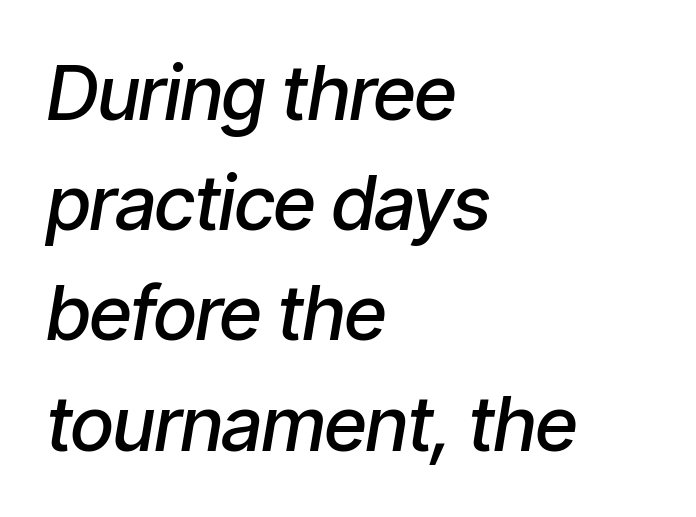
Q: Is the text bold? A: Semi-bold.
Q: Is the text italic (slanted)? A: Yes, it leans right by about 9 degrees.
Q: Is the text underlined? A: No.
Q: How is the paragraph aligned? A: Left-aligned.
Q: Is the spacing between letters normal or unusually wide? A: Normal.
Q: Is the spacing between lines tight, normal or loose? A: Normal.
Q: Width (condensed, normal, or wide)? A: Condensed.
Q: Stroke contrast? A: Low.
Q: x-height? A: Medium.
Q: Monospaced? A: No.
